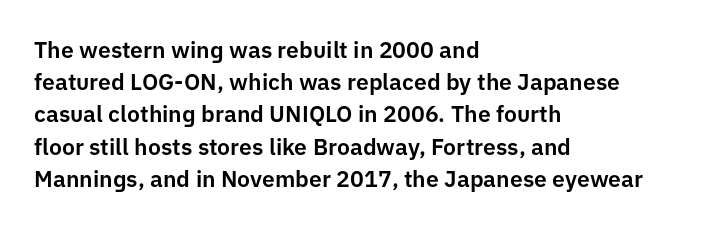
Q: Is the text italic (slanted)? A: No, it is upright.
Q: Is the text underlined? A: No.
Q: How is the paragraph aligned? A: Left-aligned.
Q: Is the spacing between letters normal or unusually wide? A: Normal.
Q: Is the spacing between lines tight, normal or loose? A: Normal.
